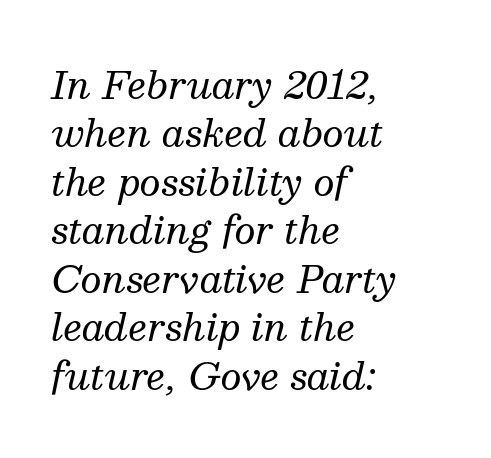
The image shows 37 px regular-weight serif type, italic (leaning right); set left-aligned, normal line spacing (1.31x), normal letter spacing, not underlined; medium stroke contrast and a medium x-height.
